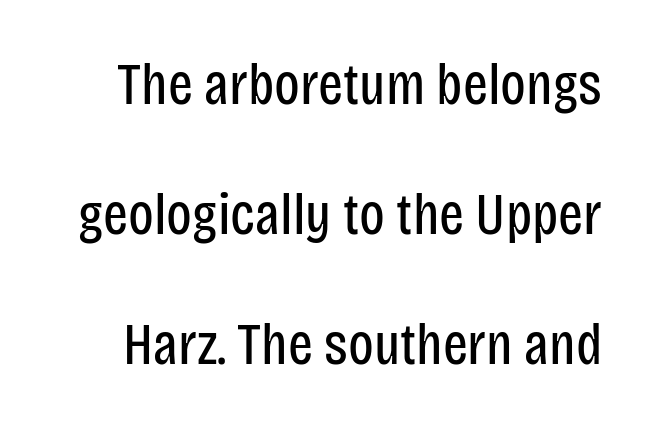
Do the letters lean? They stand straight. Typographically, this falls in the sans-serif category. Weight: in the light-to-regular range. Nobody touched the tracking dial on this one.
